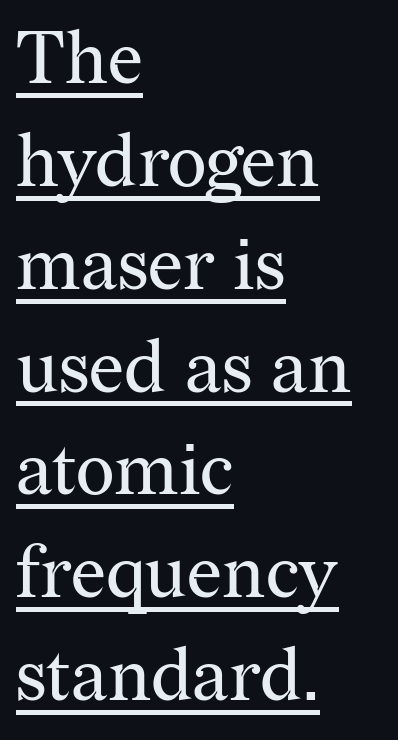
The image shows 74 px regular-weight serif type, upright; set left-aligned, normal line spacing (1.39x), normal letter spacing, underlined; medium stroke contrast and a medium x-height.
